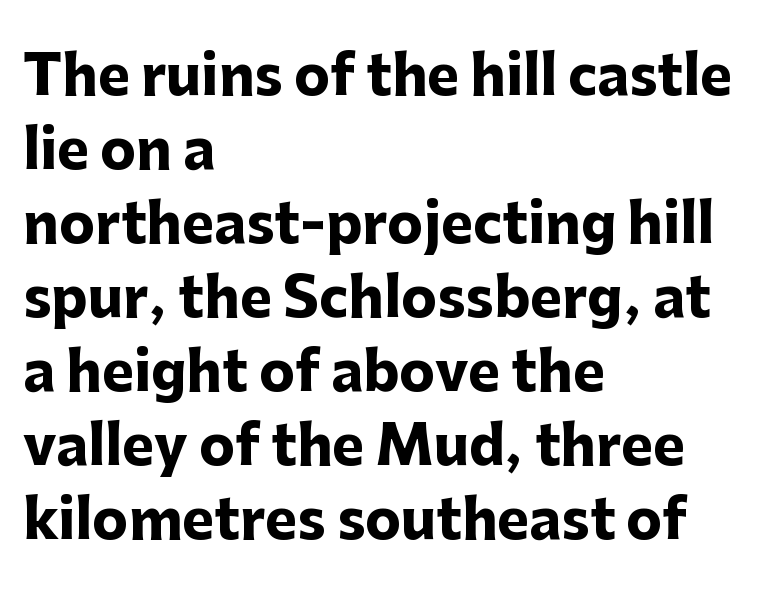
A bare baseline throughout the passage. The rendering keeps characters at their native spacing. A typesetter would mark this as roman, not italic. The ragged edge is on the right, which tells us the setting is flush left. A full-strength bold gives these letters their thick strokes. The face used here is a sans, in the tradition of grotesques and geometrics.
